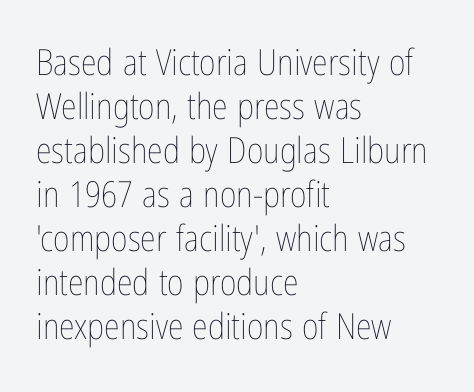
Q: Is the text bold? A: No.
Q: Is the text italic (slanted)? A: No, it is upright.
Q: Is the text underlined? A: No.
Q: How is the paragraph aligned? A: Left-aligned.
Q: Is the spacing between letters normal or unusually wide? A: Normal.
Q: Width (condensed, normal, or wide)? A: Condensed.
Q: Stroke contrast? A: Low.
Q: x-height? A: Medium.
Q: Monospaced? A: No.
